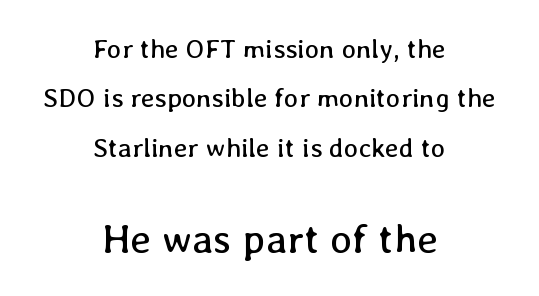
{"italic": "no", "bold": "no", "weight": "regular", "width": "normal", "stroke_contrast": "low", "x_height": "medium", "monospaced": "no", "underline": "no", "align": "center", "line_spacing_ratio": 1.83, "letter_spacing": "normal", "letter_spacing_em": 0.0, "larger_block": "second", "size_ratio": 1.52, "glyph_px": 41}
